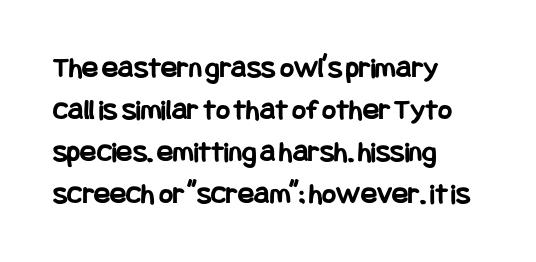
The image shows 30 px bold, condensed sans-serif type, upright; set left-aligned, normal line spacing (1.4x), normal letter spacing, not underlined; low stroke contrast and a large x-height.
